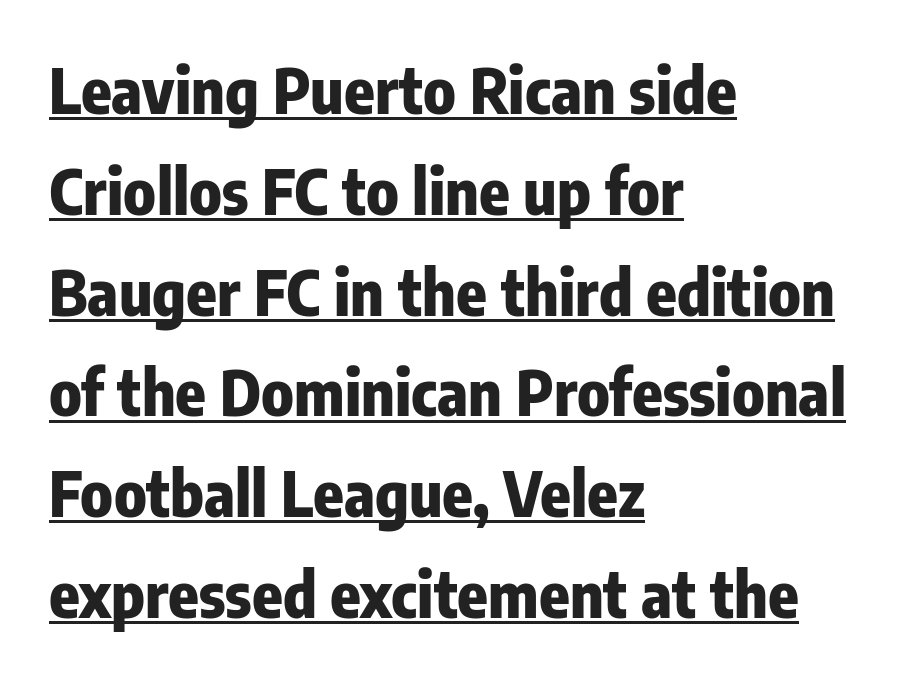
Each letter keeps its own natural width here, so spacing adapts to shape. These lines carry a lot of weight — the face is fully bold. Font category for this specimen: sans-serif. The rendering keeps characters at their native spacing. Like a heading marked for emphasis, these lines bear an underscore. This sample keeps an unexceptional amount of space between lines.
